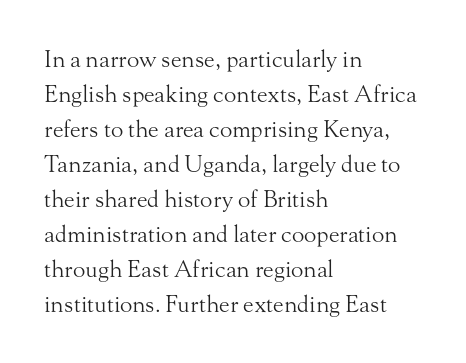
Q: Is the text bold? A: No.
Q: Is the text italic (slanted)? A: No, it is upright.
Q: Is the text underlined? A: No.
Q: How is the paragraph aligned? A: Left-aligned.
Q: Is the spacing between letters normal or unusually wide? A: Normal.
Q: Is the spacing between lines tight, normal or loose? A: Normal.
